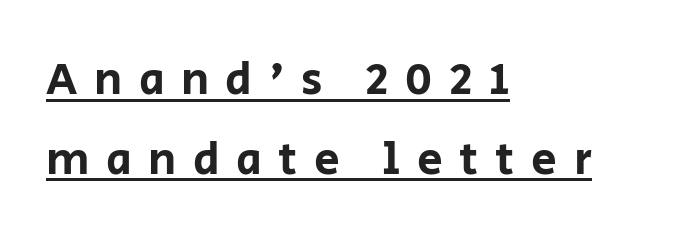
Q: Is the text italic (slanted)? A: No, it is upright.
Q: Is the typeface a serif or a sans-serif typeface? A: Sans-serif.
Q: Is the text underlined? A: Yes.
Q: How is the paragraph aligned? A: Left-aligned.
Q: Is the spacing between letters normal or unusually wide? A: Unusually wide.
Q: Width (condensed, normal, or wide)? A: Normal.
Q: Stroke contrast? A: Low.
Q: x-height? A: Large.
Q: Monospaced? A: No.
